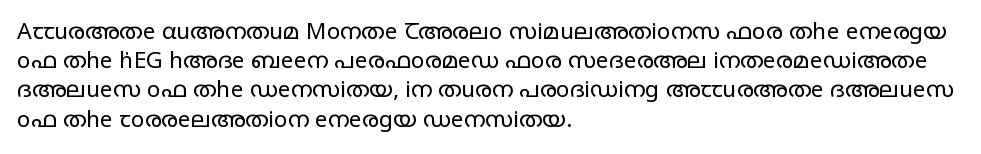
Q: Is the text bold? A: No.
Q: Is the text italic (slanted)? A: No, it is upright.
Q: Is the text underlined? A: No.
Q: How is the paragraph aligned? A: Left-aligned.
Q: Is the spacing between letters normal or unusually wide? A: Normal.
Q: Is the spacing between lines tight, normal or loose? A: Normal.
